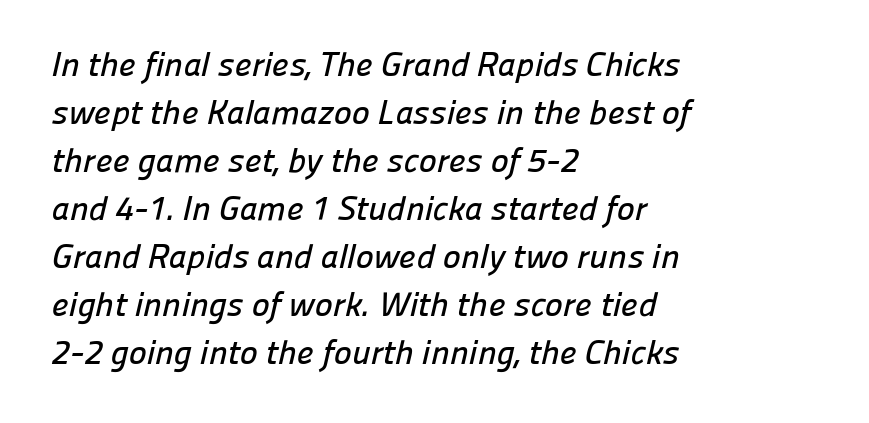
Serif or sans? Sans — the stroke terminals are bare. In terms of letterspacing, this is plain default setting. Quick note: interline space is typical. The passage shown is not underscored anywhere. These lines are rendered in a variable-pitch font. Casual observation: everything's shoved over to the left.
